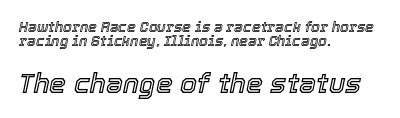
{"italic": "yes", "lean": "right", "slant_degrees": 12, "underline": "no", "align": "left", "line_spacing": "tight", "line_spacing_ratio": 0.97, "letter_spacing": "normal", "letter_spacing_em": 0.0, "larger_block": "second", "size_ratio": 1.93, "glyph_px": 27}
